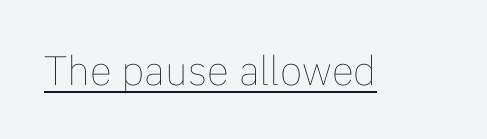
What stands out about the letter spacing? Nothing — it is the standard amount. Quick note: not italic, upright. The face used here is proportionally spaced, like ordinary book or web type. Ink coverage per letter is moderate at most. A typographer would call this underscored text.
